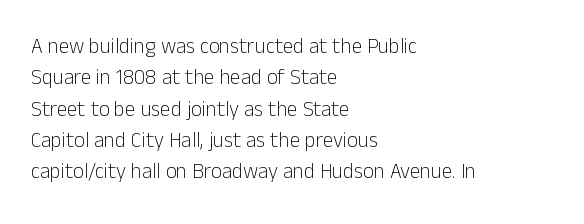
Q: Is the text bold? A: No.
Q: Is the text italic (slanted)? A: No, it is upright.
Q: Is the text underlined? A: No.
Q: How is the paragraph aligned? A: Left-aligned.
Q: Is the spacing between letters normal or unusually wide? A: Normal.
Q: Is the spacing between lines tight, normal or loose? A: Normal.
